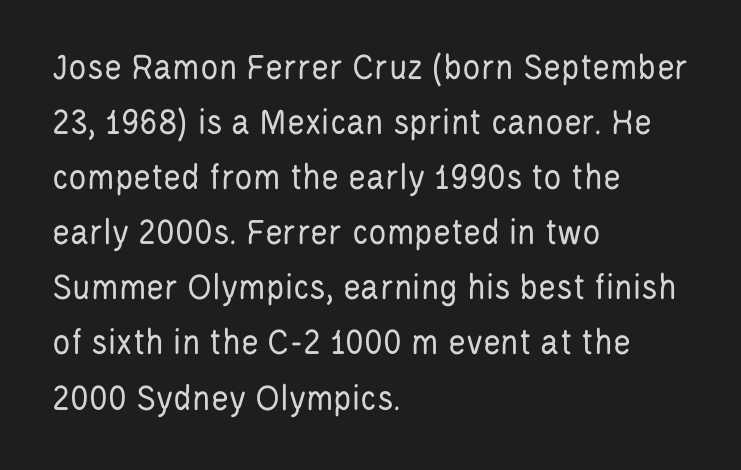
{"serif": "no", "italic": "no", "bold": "no", "weight": "regular", "width": "condensed", "stroke_contrast": "low", "x_height": "large", "monospaced": "no", "underline": "no", "align": "left", "line_spacing": "normal", "line_spacing_ratio": 1.45, "letter_spacing": "normal", "letter_spacing_em": 0.0, "glyph_px": 38}
